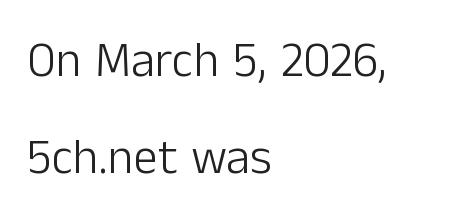
The image shows 49 px light sans-serif type, upright; set left-aligned, loose line spacing (1.98x), normal letter spacing, not underlined; low stroke contrast and a medium x-height.
